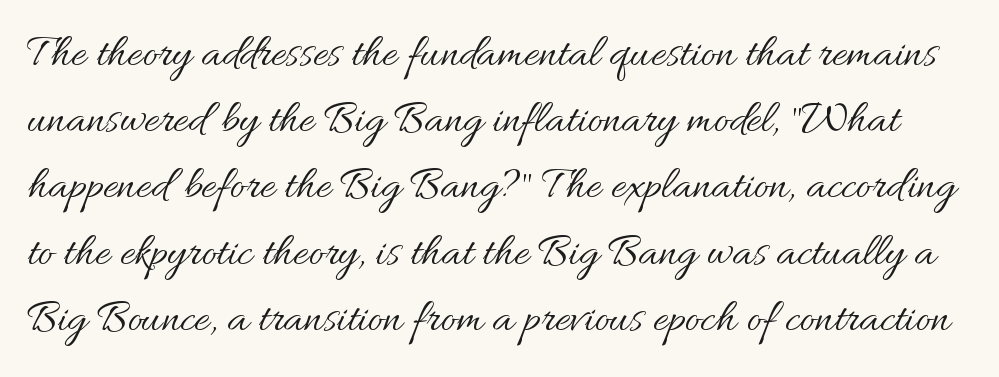
Varying glyph widths throughout — classic text-font behaviour. Leading: standard. No heavy texture on the line: the type isn't bold.
